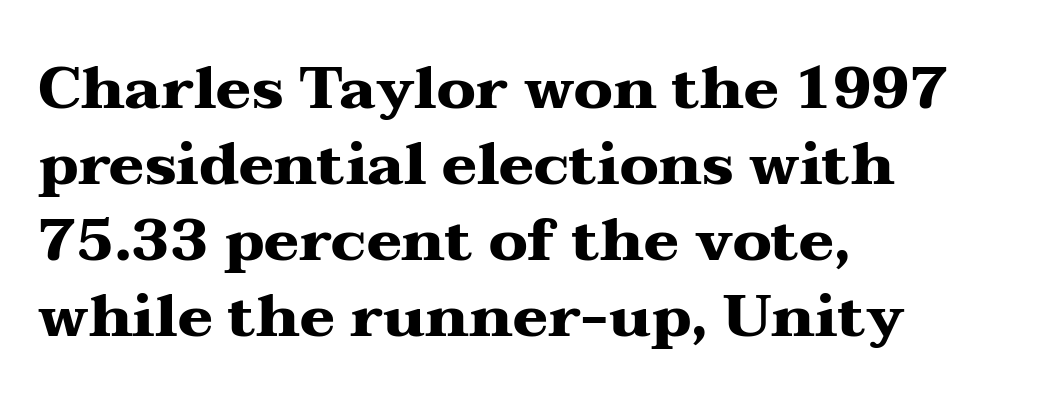
Q: Is the text bold? A: Yes.
Q: Is the text italic (slanted)? A: No, it is upright.
Q: Is the typeface a serif or a sans-serif typeface? A: Serif.
Q: Is the text underlined? A: No.
Q: How is the paragraph aligned? A: Left-aligned.
Q: Is the spacing between letters normal or unusually wide? A: Normal.
Q: Is the spacing between lines tight, normal or loose? A: Normal.
Q: Width (condensed, normal, or wide)? A: Wide.
Q: Stroke contrast? A: Medium.
Q: x-height? A: Medium.
Q: Monospaced? A: No.
